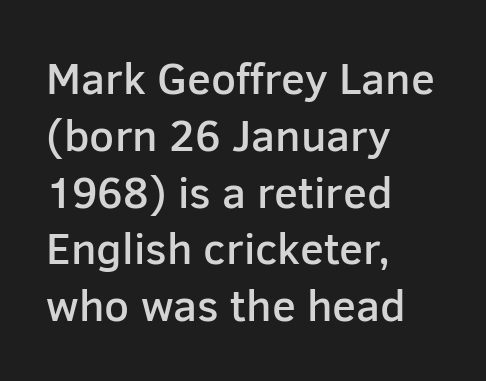
The image shows 44 px semibold sans-serif type, upright; set left-aligned, normal line spacing (1.29x), normal letter spacing, not underlined; low stroke contrast and a medium x-height.
